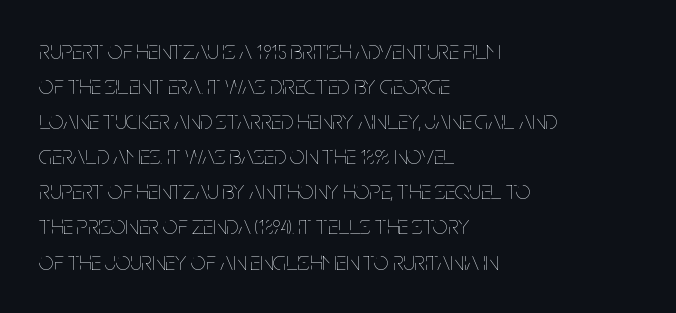
The image shows 26 px text type, upright; set left-aligned, normal line spacing (1.35x), normal letter spacing, not underlined.
